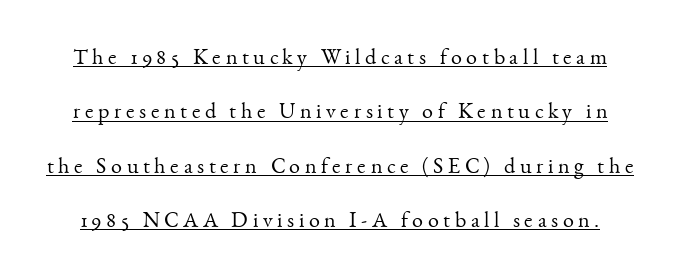
Q: Is the text bold? A: No.
Q: Is the text italic (slanted)? A: No, it is upright.
Q: Is the text underlined? A: Yes.
Q: Is the spacing between letters normal or unusually wide? A: Unusually wide.
Q: Is the spacing between lines tight, normal or loose? A: Loose.
